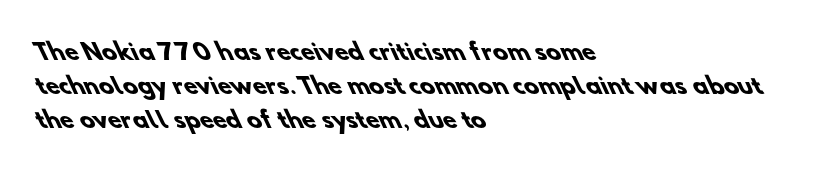
The baseline area is clear. This block has exactly the height ordinary leading produces. The rendering keeps characters at their native spacing. These lines stack with their left ends in a neat column. Students, this is bold: see how much ink each stroke carries.
